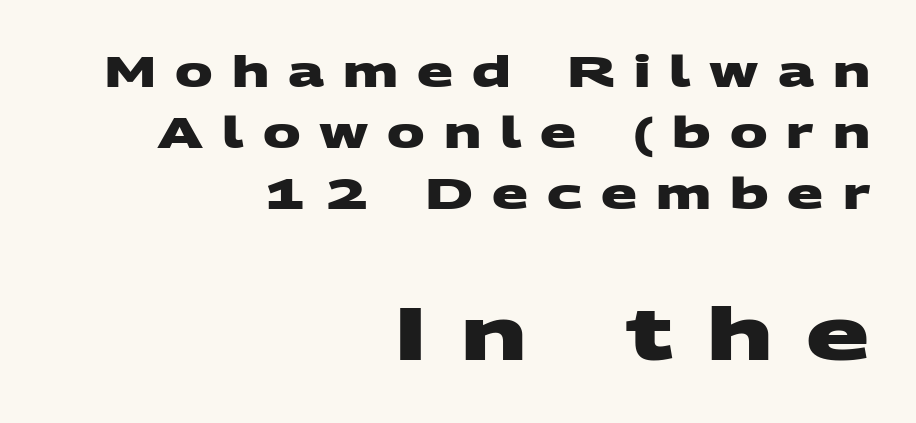
The image shows 74 px heavy, wide sans-serif type; set right-aligned, normal line spacing (1.45x), unusually wide letter spacing (+0.45 em), not underlined; the second (bottom) block is 1.76x larger; medium stroke contrast and a large x-height.
